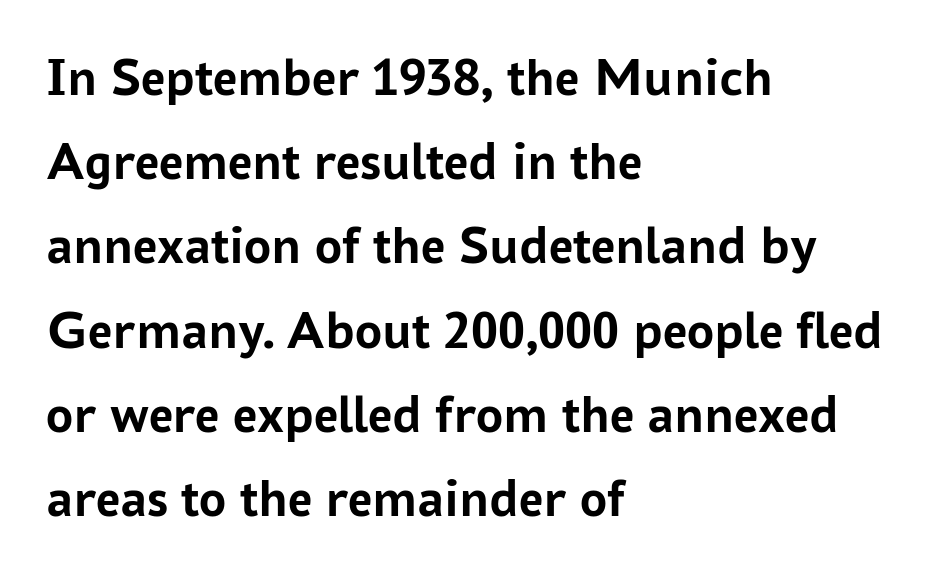
Q: Is the text bold? A: Yes.
Q: Is the text italic (slanted)? A: No, it is upright.
Q: Is the typeface a serif or a sans-serif typeface? A: Sans-serif.
Q: Is the text underlined? A: No.
Q: How is the paragraph aligned? A: Left-aligned.
Q: Is the spacing between letters normal or unusually wide? A: Normal.
Q: Is the spacing between lines tight, normal or loose? A: Normal.
Q: Width (condensed, normal, or wide)? A: Normal.
Q: Stroke contrast? A: Low.
Q: x-height? A: Medium.
Q: Monospaced? A: No.
